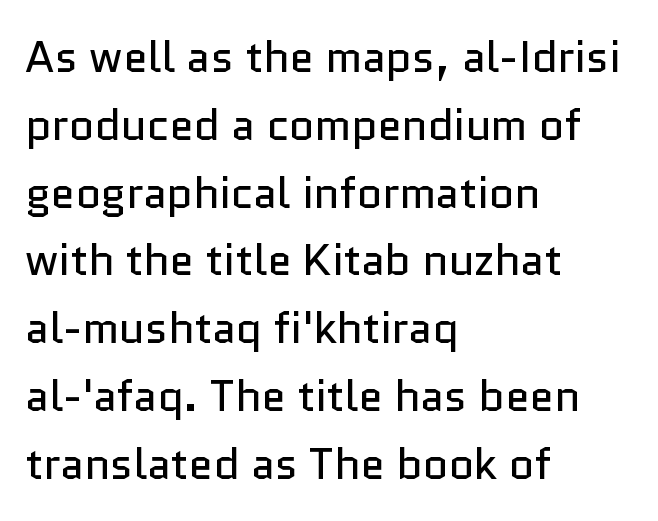
The image shows 44 px regular-weight sans-serif type, upright; set left-aligned, normal line spacing (1.54x), normal letter spacing, not underlined; low stroke contrast and a medium x-height.
